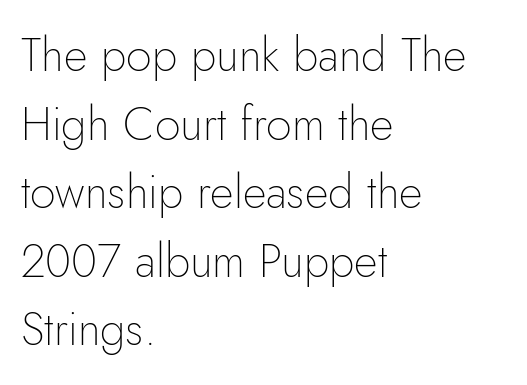
The image shows 46 px thin sans-serif type, upright; set left-aligned, normal line spacing (1.49x), normal letter spacing, not underlined; low stroke contrast and a small x-height.
